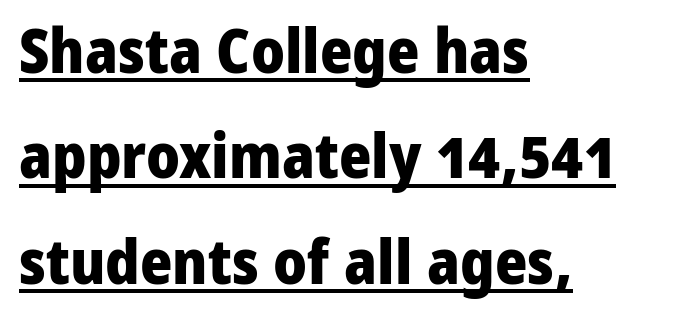
The image shows 62 px heavy sans-serif type, upright; set left-aligned, normal line spacing (1.7x), normal letter spacing, underlined; low stroke contrast and a medium x-height.
